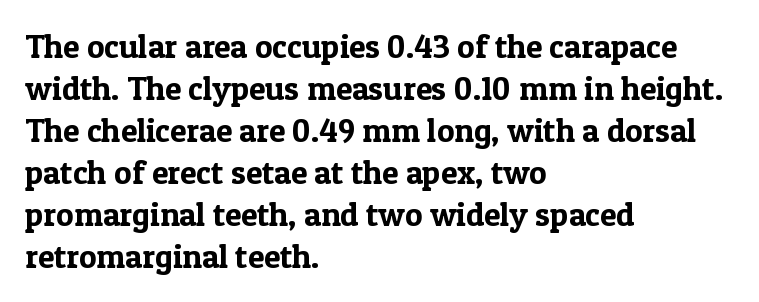
The letters stand upright; this is a roman face. The text block is weighted toward the left margin, trailing off unevenly rightward. These lines sit exactly where default settings would place them. Here the designer chose a conventional face with non-uniform glyph widths. The designer went with a serif here, giving each stem small feet.
